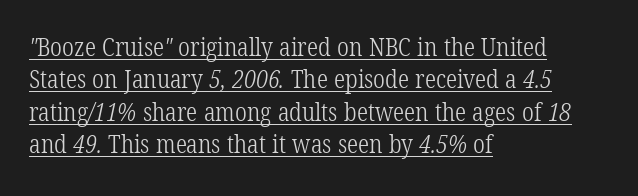
{"bold": "no", "underline": "yes", "align": "left", "line_spacing": "normal", "line_spacing_ratio": 1.3, "letter_spacing": "normal", "letter_spacing_em": 0.0, "glyph_px": 25}
